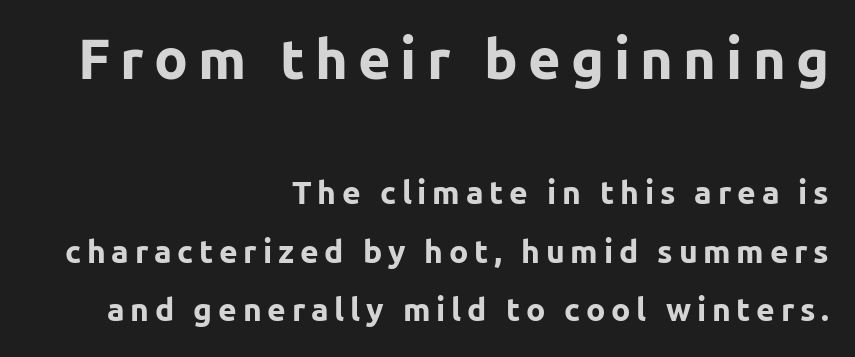
{"serif": "no", "italic": "no", "bold": "yes", "weight": "bold", "width": "normal", "stroke_contrast": "low", "x_height": "medium", "monospaced": "no", "underline": "no", "align": "right", "line_spacing_ratio": 1.83, "larger_block": "first", "size_ratio": 1.75, "glyph_px": 56}
